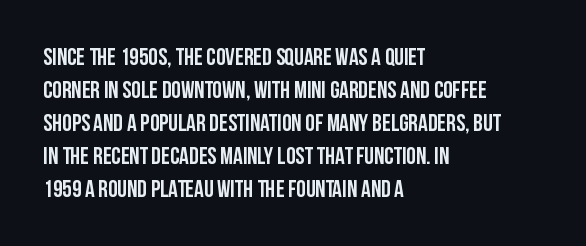
{"italic": "no", "bold": "yes", "underline": "no", "align": "left", "line_spacing": "normal", "line_spacing_ratio": 1.38, "letter_spacing": "normal", "letter_spacing_em": 0.0, "glyph_px": 24}
